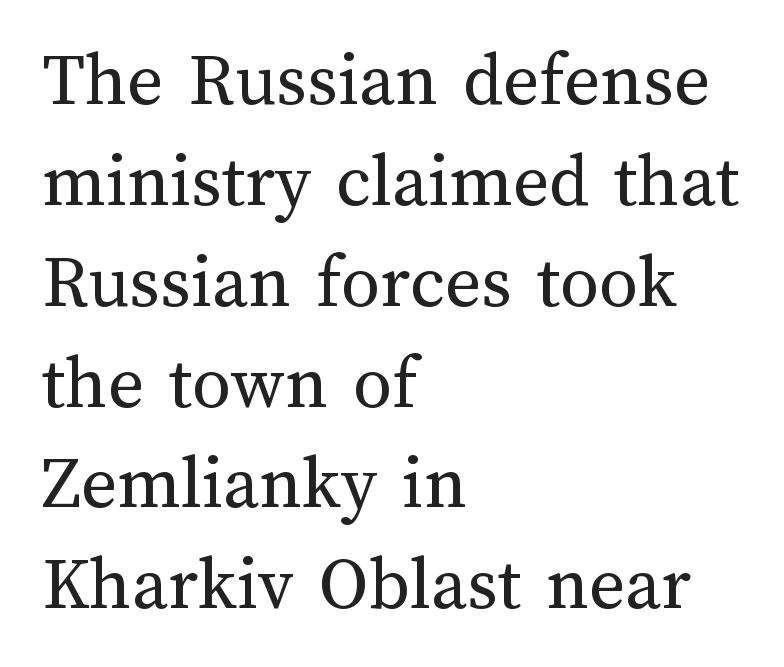
The image shows 77 px regular-weight type, upright; set left-aligned, normal line spacing (1.31x), normal letter spacing, not underlined; medium stroke contrast and a medium x-height.
